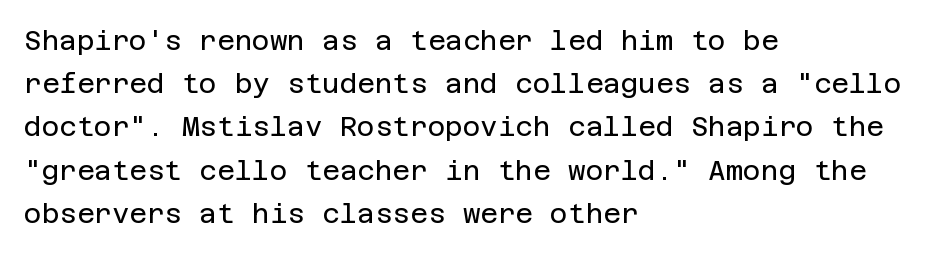
{"italic": "no", "bold": "no", "underline": "no", "align": "left", "line_spacing": "normal", "line_spacing_ratio": 1.6, "letter_spacing": "normal", "letter_spacing_em": 0.0, "glyph_px": 27}
